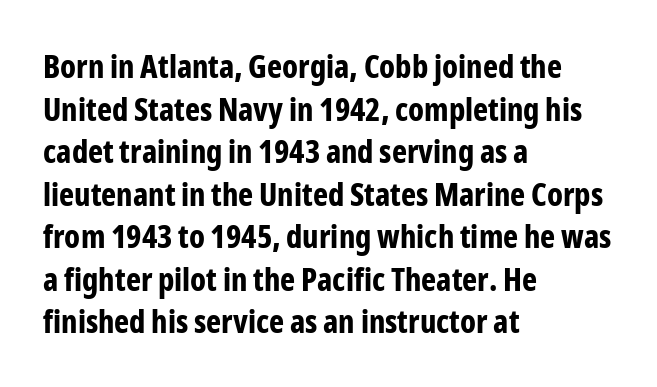
{"serif": "no", "italic": "no", "bold": "yes", "weight": "bold", "width": "condensed", "stroke_contrast": "low", "x_height": "medium", "monospaced": "no", "underline": "no", "align": "left", "line_spacing": "normal", "line_spacing_ratio": 1.33, "letter_spacing": "normal", "letter_spacing_em": 0.0, "glyph_px": 32}
